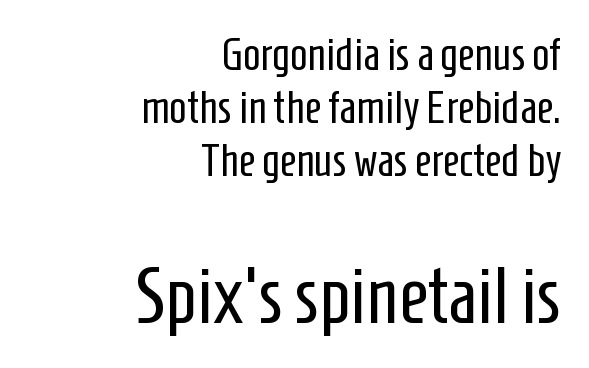
The image shows 80 px regular-weight, condensed sans-serif type, upright; set right-aligned, tight line spacing (1.15x), normal letter spacing, not underlined; the second (bottom) block is 1.74x larger; low stroke contrast and a medium x-height.
